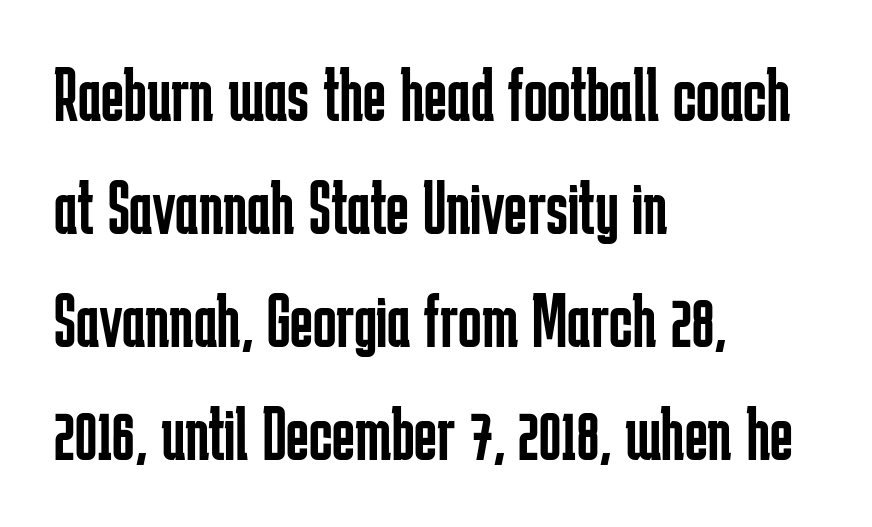
{"serif": "no", "italic": "no", "bold": "no", "weight": "regular", "width": "condensed", "stroke_contrast": "low", "x_height": "medium", "monospaced": "no", "underline": "no", "align": "left", "line_spacing": "normal", "line_spacing_ratio": 1.45, "letter_spacing": "normal", "letter_spacing_em": 0.0, "glyph_px": 78}
